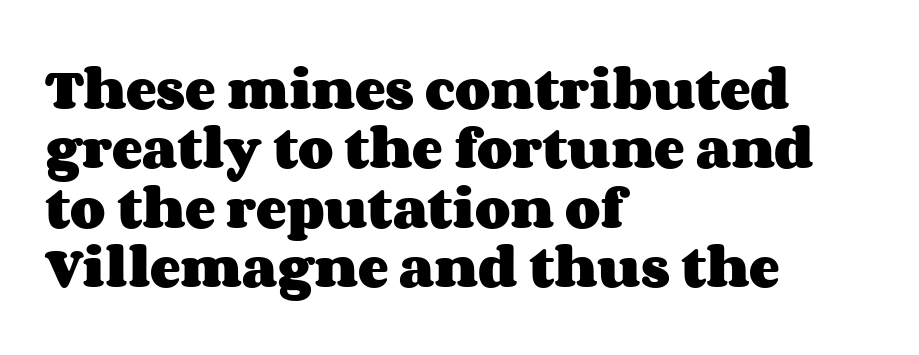
The rag falls on the right side of this text block. Summary of weight: heavy, a full bold. Look at the tracking — it's just the regular setting, nothing added. Each letter keeps its own natural width here, so spacing adapts to shape. Do the letters lean? They stand straight. The area under the type is left untouched.
